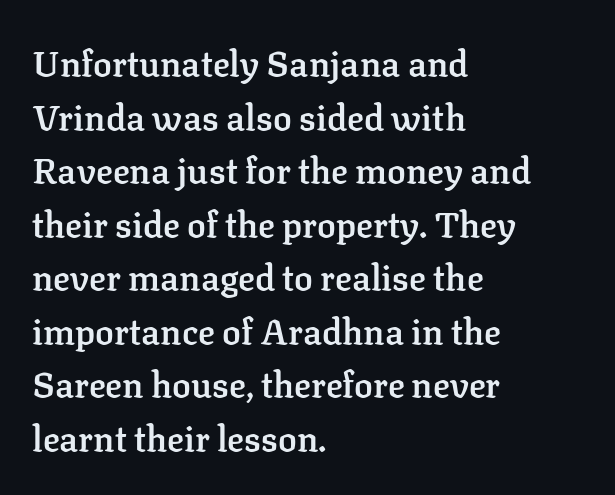
Typeset ragged right — the left edge is the straight one. Plain, unruled lines of type. This sample keeps an unexceptional amount of space between lines. The lettering holds an erect, upright posture throughout. These lines carry some extra weight — a demibold, not a full bold. This is serif lettering, the kind often seen in printed books.
